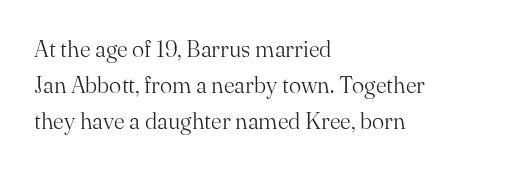
The image shows 23 px text type, upright; set left-aligned, normal line spacing (1.57x), normal letter spacing, not underlined.
